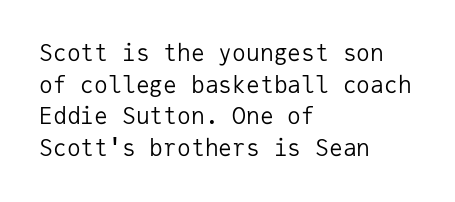
Q: Is the text bold? A: No.
Q: Is the text italic (slanted)? A: No, it is upright.
Q: Is the text underlined? A: No.
Q: How is the paragraph aligned? A: Left-aligned.
Q: Is the spacing between letters normal or unusually wide? A: Normal.
Q: Is the spacing between lines tight, normal or loose? A: Normal.
